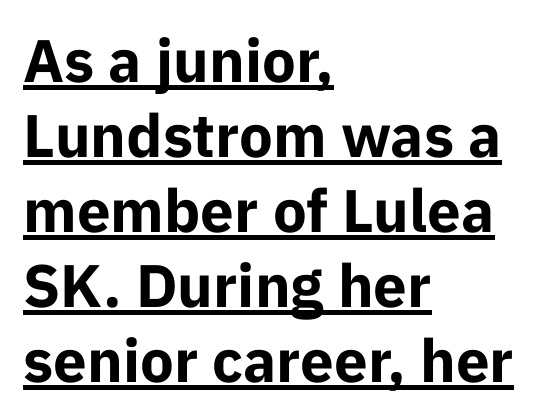
{"serif": "no", "italic": "no", "bold": "yes", "weight": "bold", "width": "normal", "stroke_contrast": "low", "x_height": "medium", "monospaced": "no", "underline": "yes", "align": "left", "line_spacing": "normal", "line_spacing_ratio": 1.25, "letter_spacing": "normal", "letter_spacing_em": 0.0, "glyph_px": 60}
